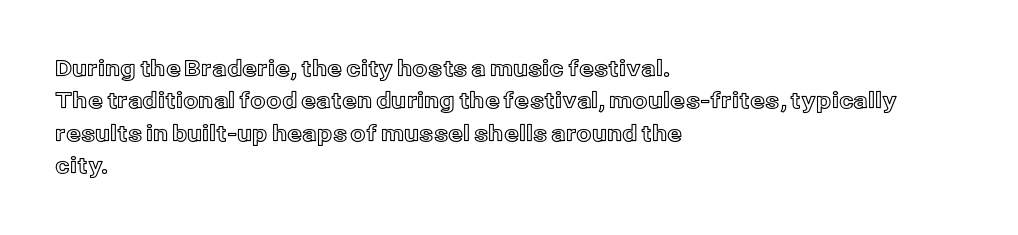
Bare-footed words on every line. The space between consecutive lines is moderate. Caption: standard tracking, unaltered. The lettering holds an erect, upright posture throughout. The text block is weighted toward the left margin, trailing off unevenly rightward.
